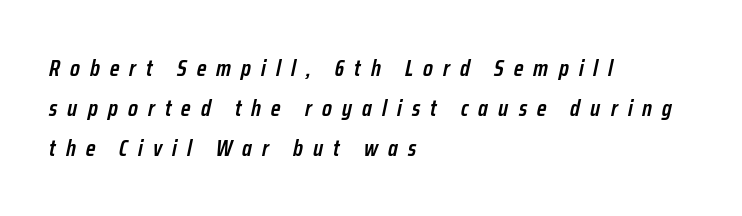
{"italic": "yes", "lean": "right", "slant_degrees": 12, "bold": "semi", "underline": "no", "align": "left", "line_spacing_ratio": 1.73, "letter_spacing": "wide", "letter_spacing_em": 0.44, "glyph_px": 23}
